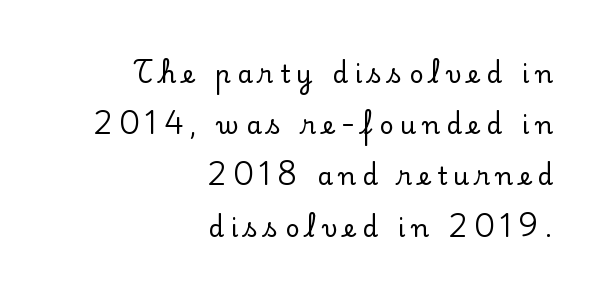
This is the regular roman posture of the typeface. Does the copy run flush right? Yes — the right margin is perfectly even. The lines are spread far apart with generous leading. Glance below the letters and you will spot only blank space. What stands out about the letter spacing? Its width — letters are far apart.
